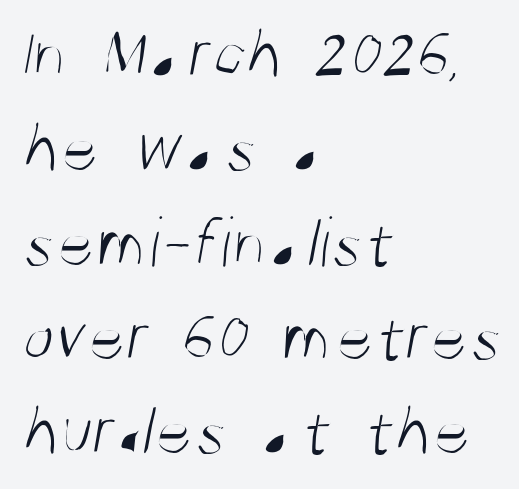
Q: Is the text bold? A: No.
Q: Is the typeface a serif or a sans-serif typeface? A: Sans-serif.
Q: Is the text underlined? A: No.
Q: How is the paragraph aligned? A: Left-aligned.
Q: Is the spacing between letters normal or unusually wide? A: Normal.
Q: Is the spacing between lines tight, normal or loose? A: Normal.
Q: Width (condensed, normal, or wide)? A: Condensed.
Q: Stroke contrast? A: Medium.
Q: x-height? A: Large.
Q: Monospaced? A: No.
